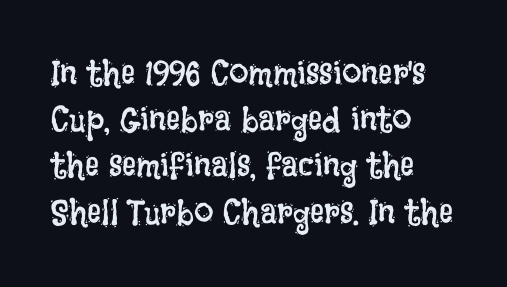
{"italic": "no", "bold": "no", "weight": "regular", "width": "condensed", "stroke_contrast": "low", "x_height": "large", "monospaced": "no", "underline": "no", "align": "left", "line_spacing": "normal", "line_spacing_ratio": 1.32, "letter_spacing": "normal", "letter_spacing_em": 0.0, "glyph_px": 35}
